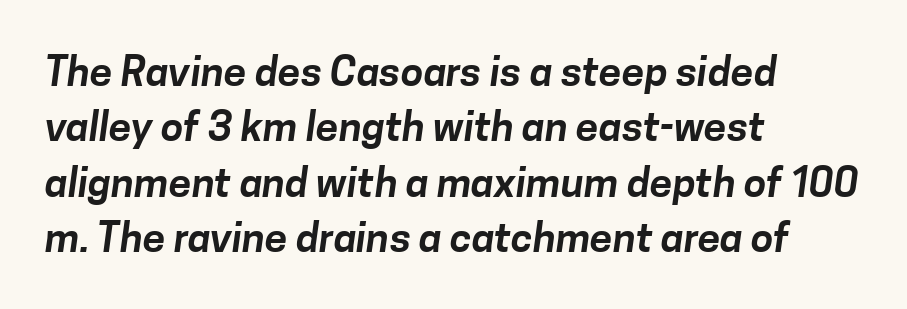
Q: Is the typeface a serif or a sans-serif typeface? A: Sans-serif.
Q: Is the text underlined? A: No.
Q: How is the paragraph aligned? A: Left-aligned.
Q: Is the spacing between letters normal or unusually wide? A: Normal.
Q: Is the spacing between lines tight, normal or loose? A: Normal.
Q: Width (condensed, normal, or wide)? A: Normal.
Q: Stroke contrast? A: Low.
Q: x-height? A: Medium.
Q: Monospaced? A: No.
